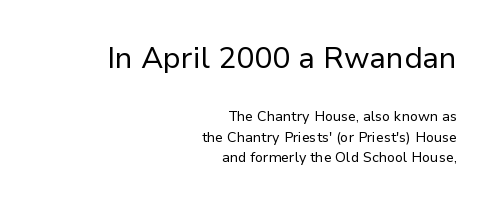
The image shows 30 px regular-weight sans-serif type, upright; set right-aligned, normal line spacing (1.49x), normal letter spacing, not underlined; the first (top) block is 2.14x larger; low stroke contrast and a medium x-height.
